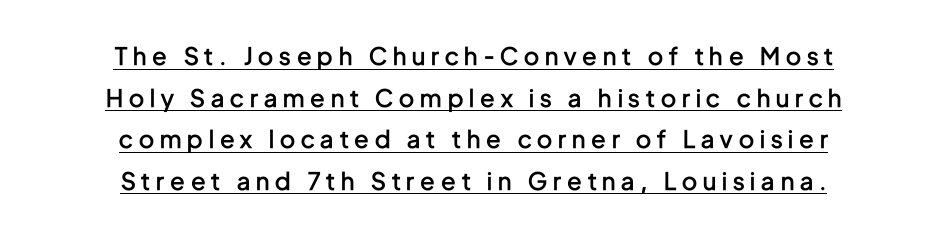
{"italic": "no", "bold": "semi", "underline": "yes", "align": "center", "line_spacing_ratio": 1.73, "letter_spacing": "wide", "letter_spacing_em": 0.25, "glyph_px": 24}
